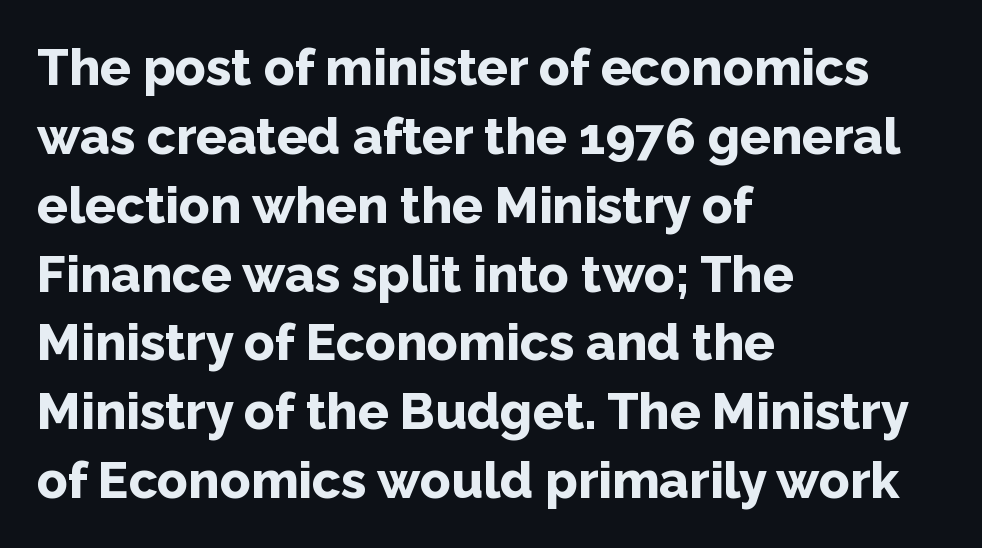
The image shows 51 px bold sans-serif type, upright; set left-aligned, normal line spacing (1.35x), normal letter spacing, not underlined; low stroke contrast and a medium x-height.
